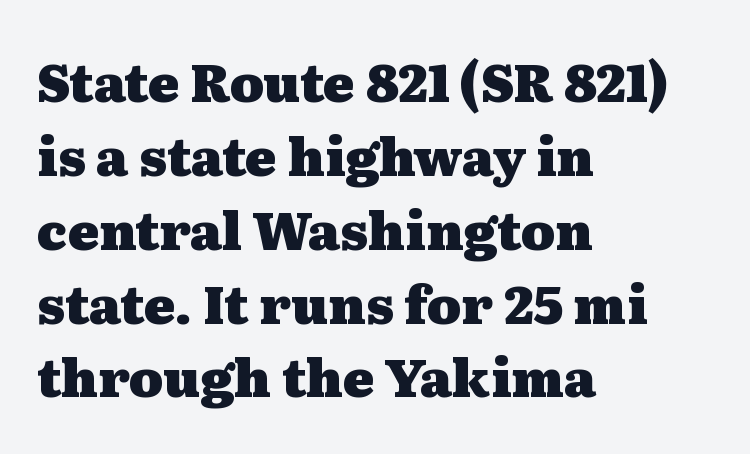
{"serif": "yes", "italic": "no", "bold": "yes", "weight": "heavy", "width": "wide", "stroke_contrast": "medium", "x_height": "medium", "monospaced": "no", "underline": "no", "align": "left", "line_spacing": "normal", "line_spacing_ratio": 1.42, "letter_spacing": "normal", "letter_spacing_em": 0.0, "glyph_px": 52}
